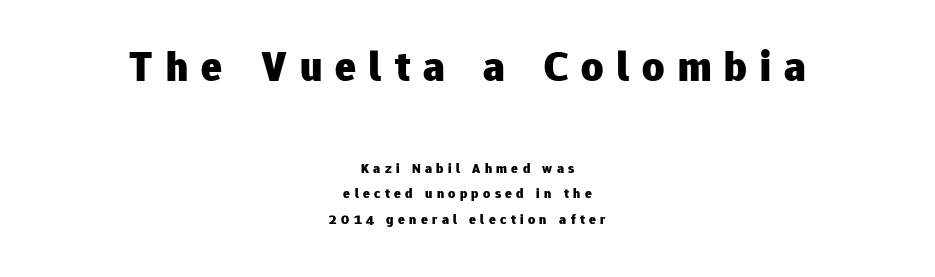
{"serif": "no", "italic": "no", "bold": "yes", "weight": "heavy", "width": "normal", "stroke_contrast": "low", "x_height": "medium", "monospaced": "no", "underline": "no", "align": "center", "line_spacing_ratio": 1.82, "letter_spacing": "wide", "letter_spacing_em": 0.31, "larger_block": "first", "size_ratio": 3.07, "glyph_px": 43}
